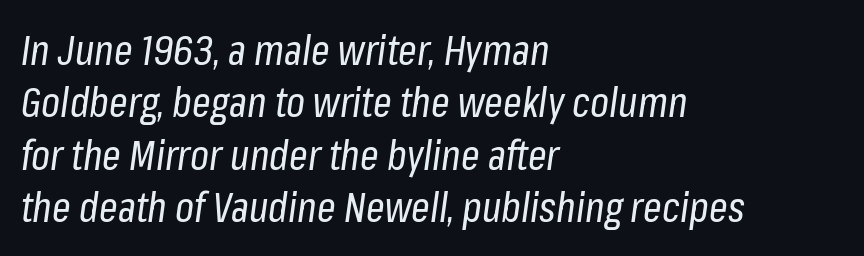
{"italic": "yes", "lean": "right", "slant_degrees": 8, "bold": "no", "weight": "regular", "width": "condensed", "stroke_contrast": "low", "x_height": "medium", "monospaced": "no", "underline": "no", "align": "left", "line_spacing": "normal", "line_spacing_ratio": 1.28, "letter_spacing": "normal", "letter_spacing_em": 0.0, "glyph_px": 41}
